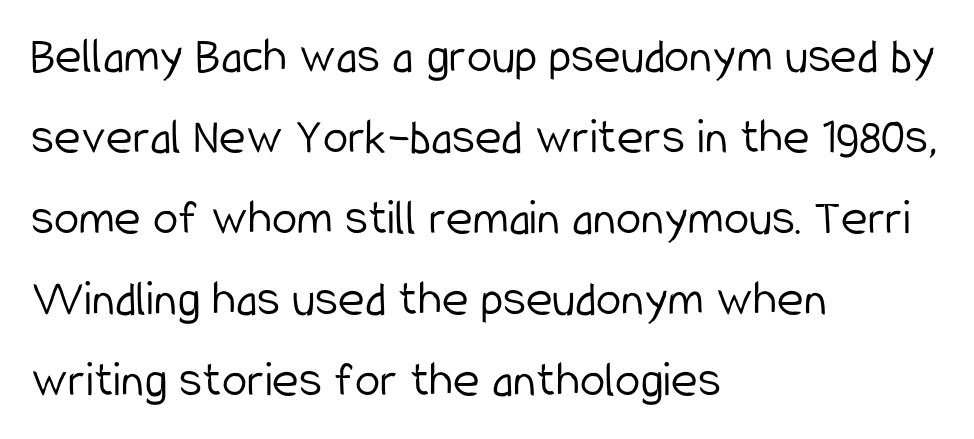
{"serif": "no", "italic": "no", "bold": "no", "weight": "light", "width": "condensed", "stroke_contrast": "low", "x_height": "medium", "monospaced": "no", "underline": "no", "align": "left", "line_spacing": "normal", "line_spacing_ratio": 1.59, "letter_spacing": "normal", "letter_spacing_em": 0.0, "glyph_px": 51}
